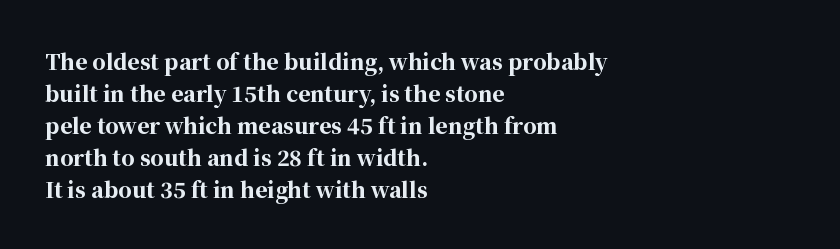
Q: Is the text bold? A: Yes.
Q: Is the text italic (slanted)? A: No, it is upright.
Q: Is the text underlined? A: No.
Q: How is the paragraph aligned? A: Left-aligned.
Q: Is the spacing between letters normal or unusually wide? A: Normal.
Q: Is the spacing between lines tight, normal or loose? A: Normal.
